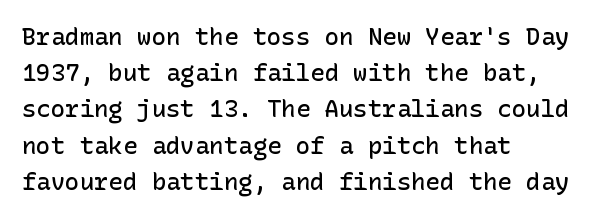
{"italic": "no", "bold": "semi", "underline": "no", "align": "left", "line_spacing": "normal", "line_spacing_ratio": 1.51, "letter_spacing": "normal", "letter_spacing_em": 0.0, "glyph_px": 24}
